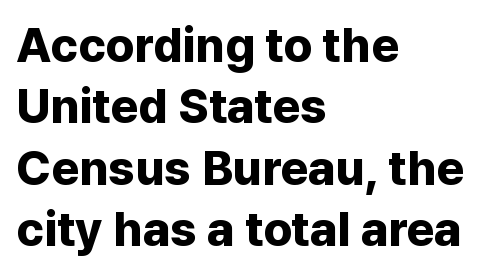
Q: Is the text bold? A: Yes.
Q: Is the text italic (slanted)? A: No, it is upright.
Q: Is the typeface a serif or a sans-serif typeface? A: Sans-serif.
Q: Is the text underlined? A: No.
Q: How is the paragraph aligned? A: Left-aligned.
Q: Is the spacing between letters normal or unusually wide? A: Normal.
Q: Is the spacing between lines tight, normal or loose? A: Normal.
Q: Width (condensed, normal, or wide)? A: Normal.
Q: Stroke contrast? A: Low.
Q: x-height? A: Medium.
Q: Monospaced? A: No.
